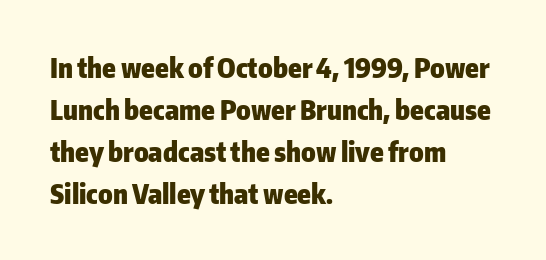
Q: Is the text bold? A: Yes.
Q: Is the text italic (slanted)? A: No, it is upright.
Q: Is the text underlined? A: No.
Q: How is the paragraph aligned? A: Left-aligned.
Q: Is the spacing between letters normal or unusually wide? A: Normal.
Q: Is the spacing between lines tight, normal or loose? A: Normal.
